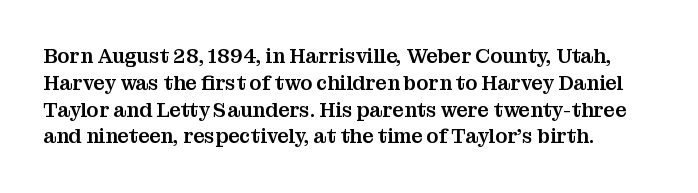
Is the letter spacing exaggerated? No — it looks like the ordinary default. Honestly, the row spacing looks completely unremarkable. Decoration check: the copy has no underline. Rendered with straight, roman letterforms.
